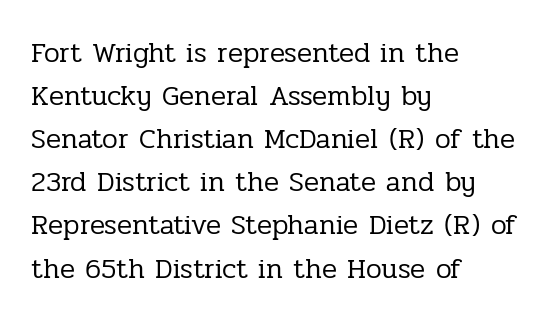
Q: Is the text bold? A: No.
Q: Is the text italic (slanted)? A: No, it is upright.
Q: Is the typeface a serif or a sans-serif typeface? A: Serif.
Q: Is the text underlined? A: No.
Q: How is the paragraph aligned? A: Left-aligned.
Q: Is the spacing between letters normal or unusually wide? A: Normal.
Q: Is the spacing between lines tight, normal or loose? A: Normal.
Q: Width (condensed, normal, or wide)? A: Normal.
Q: Stroke contrast? A: Low.
Q: x-height? A: Medium.
Q: Monospaced? A: No.
